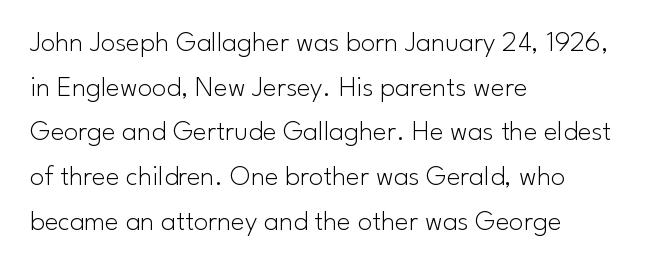
{"serif": "no", "italic": "no", "bold": "no", "weight": "light", "width": "normal", "stroke_contrast": "low", "x_height": "small", "monospaced": "no", "underline": "no", "align": "left", "line_spacing": "normal", "line_spacing_ratio": 1.54, "letter_spacing": "normal", "letter_spacing_em": 0.0, "glyph_px": 29}
